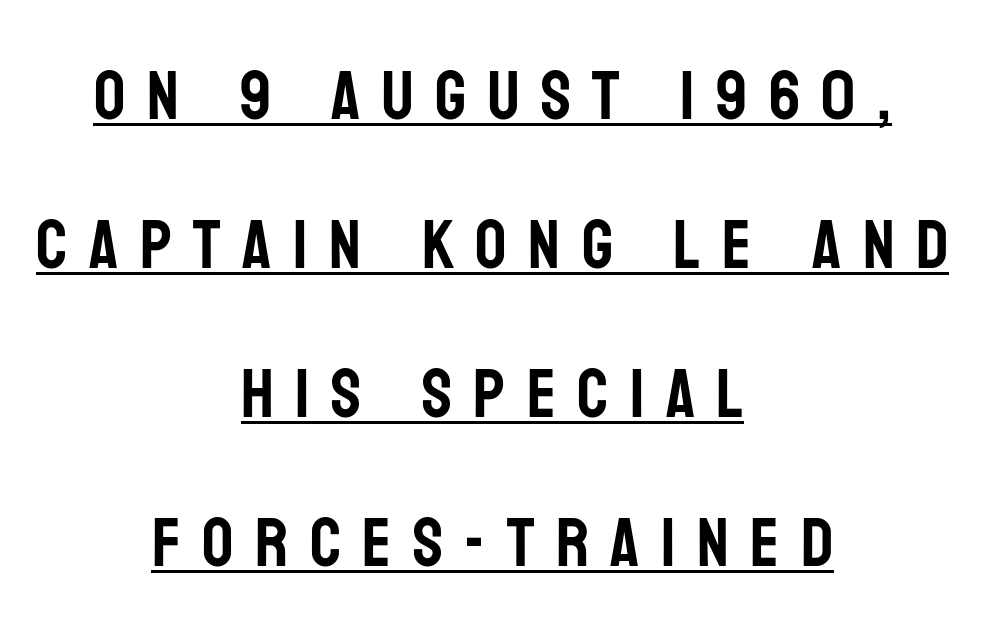
The image shows 69 px condensed sans-serif type, upright; set centered, loose line spacing (2.16x), unusually wide letter spacing (+0.31 em), underlined; low stroke contrast and a large x-height.
